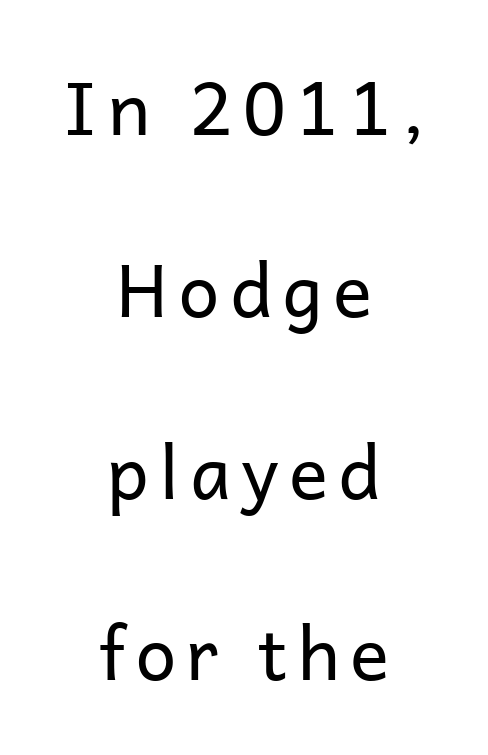
Q: Is the text bold? A: No.
Q: Is the text italic (slanted)? A: No, it is upright.
Q: Is the typeface a serif or a sans-serif typeface? A: Sans-serif.
Q: Is the text underlined? A: No.
Q: How is the paragraph aligned? A: Centered.
Q: Is the spacing between lines tight, normal or loose? A: Loose.
Q: Width (condensed, normal, or wide)? A: Normal.
Q: Stroke contrast? A: Low.
Q: x-height? A: Medium.
Q: Monospaced? A: No.
